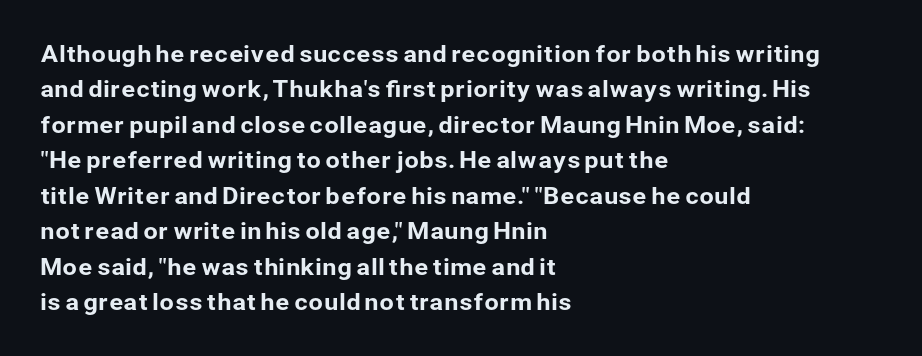
Q: Is the text italic (slanted)? A: No, it is upright.
Q: Is the text underlined? A: No.
Q: How is the paragraph aligned? A: Left-aligned.
Q: Is the spacing between letters normal or unusually wide? A: Normal.
Q: Is the spacing between lines tight, normal or loose? A: Normal.
